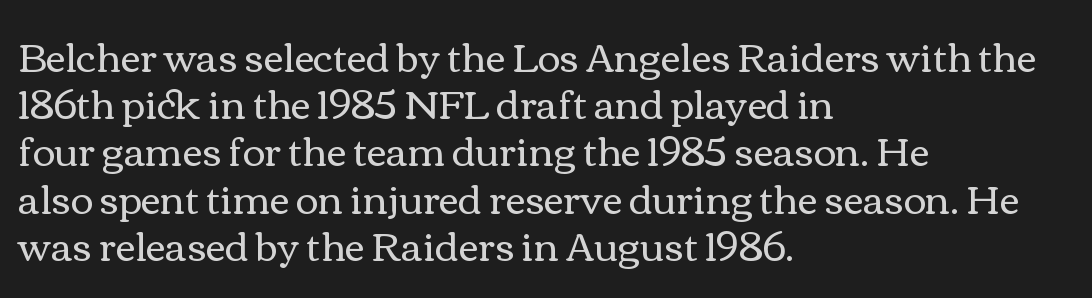
{"italic": "no", "bold": "no", "weight": "regular", "width": "wide", "x_height": "medium", "monospaced": "no", "underline": "no", "align": "left", "line_spacing_ratio": 1.21, "letter_spacing": "normal", "letter_spacing_em": 0.0, "glyph_px": 39}
